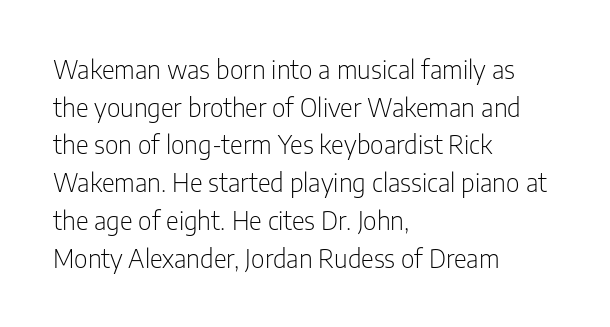
The face used here is rendered with its standard letterfit. Just letters on the line, the space beneath them empty. Caption: face not bold, strokes unweighted. Line spacing here is normal.
